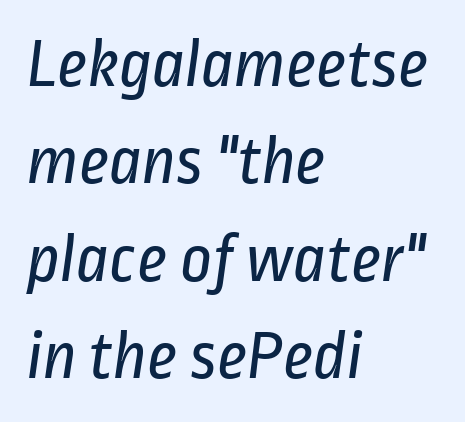
Q: Is the text bold? A: No.
Q: Is the typeface a serif or a sans-serif typeface? A: Sans-serif.
Q: Is the text underlined? A: No.
Q: How is the paragraph aligned? A: Left-aligned.
Q: Is the spacing between letters normal or unusually wide? A: Normal.
Q: Is the spacing between lines tight, normal or loose? A: Normal.
Q: Width (condensed, normal, or wide)? A: Condensed.
Q: Stroke contrast? A: Low.
Q: x-height? A: Medium.
Q: Monospaced? A: No.
